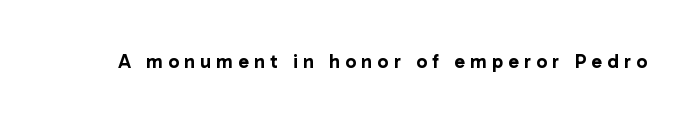
Q: Is the text italic (slanted)? A: No, it is upright.
Q: Is the text underlined? A: No.
Q: Is the spacing between letters normal or unusually wide? A: Unusually wide.
